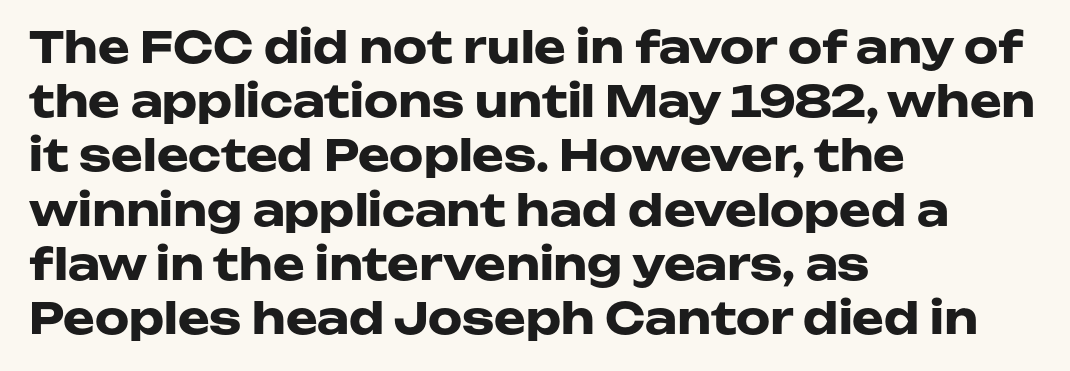
{"serif": "no", "italic": "no", "bold": "yes", "weight": "heavy", "width": "wide", "stroke_contrast": "low", "x_height": "medium", "monospaced": "no", "underline": "no", "align": "left", "line_spacing": "normal", "line_spacing_ratio": 1.26, "letter_spacing": "normal", "letter_spacing_em": 0.0, "glyph_px": 43}
